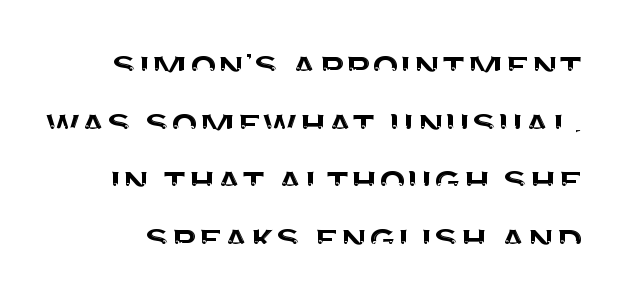
The image shows 44 px sans-serif type, upright; set normal line spacing (1.31x), normal letter spacing, not underlined; medium stroke contrast and a large x-height.
